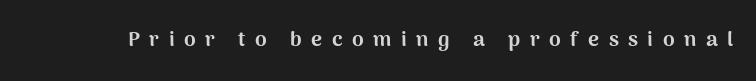
Q: Is the text bold? A: Yes.
Q: Is the text italic (slanted)? A: No, it is upright.
Q: Is the text underlined? A: No.
Q: Is the spacing between letters normal or unusually wide? A: Unusually wide.
